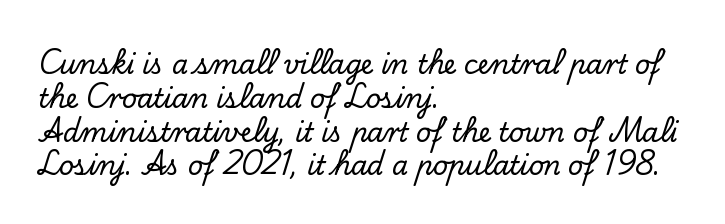
The ragged edge is on the right, which tells us the setting is flush left. How would I describe the line gaps? Plain and ordinary. Only glyphs here, with clear space below each row.
